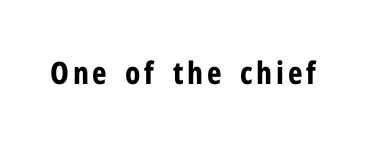
Q: Is the text bold? A: Yes.
Q: Is the text italic (slanted)? A: No, it is upright.
Q: Is the typeface a serif or a sans-serif typeface? A: Sans-serif.
Q: Is the text underlined? A: No.
Q: Width (condensed, normal, or wide)? A: Condensed.
Q: Stroke contrast? A: Low.
Q: x-height? A: Medium.
Q: Monospaced? A: No.
